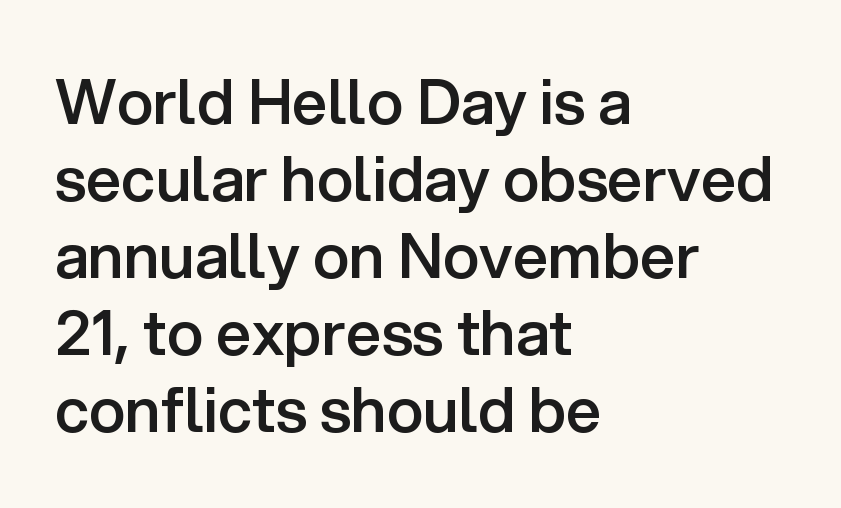
Check under the words: just untouched page. Spacing verdict: proportional, widths tailored to each character. Does the weight exceed regular? Yes, but only to semibold. The face used here is rendered with its standard letterfit.
